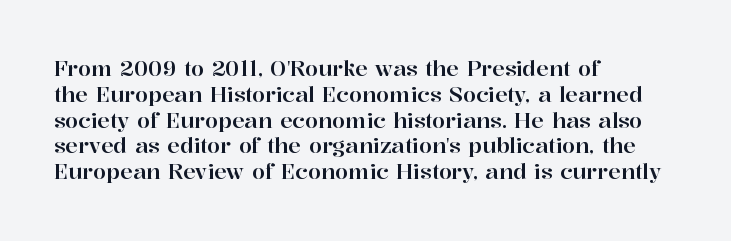
Underline: absent. This rendering uses left alignment, leaving the right contour irregular. A typesetter would mark this as roman, not italic. In terms of letterspacing, this is plain default setting.
